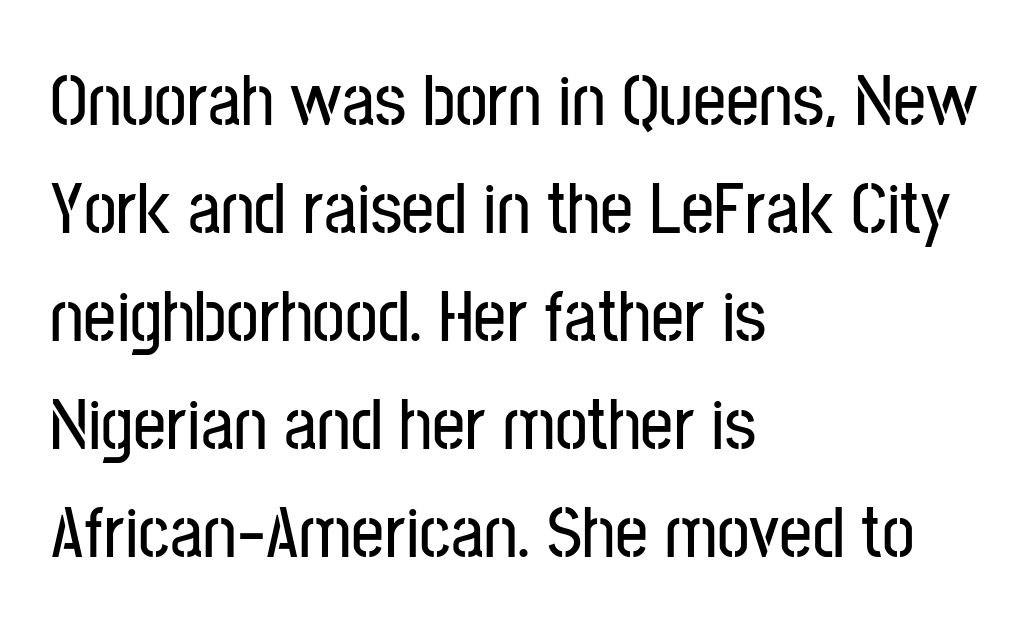
{"serif": "no", "italic": "no", "width": "condensed", "stroke_contrast": "low", "x_height": "medium", "monospaced": "no", "underline": "no", "align": "left", "line_spacing": "normal", "line_spacing_ratio": 1.48, "letter_spacing": "normal", "letter_spacing_em": 0.0, "glyph_px": 73}
